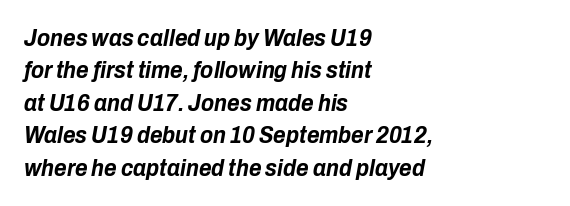
Q: Is the text bold? A: Yes.
Q: Is the text italic (slanted)? A: Yes, it leans right by about 10 degrees.
Q: Is the text underlined? A: No.
Q: How is the paragraph aligned? A: Left-aligned.
Q: Is the spacing between letters normal or unusually wide? A: Normal.
Q: Is the spacing between lines tight, normal or loose? A: Normal.
